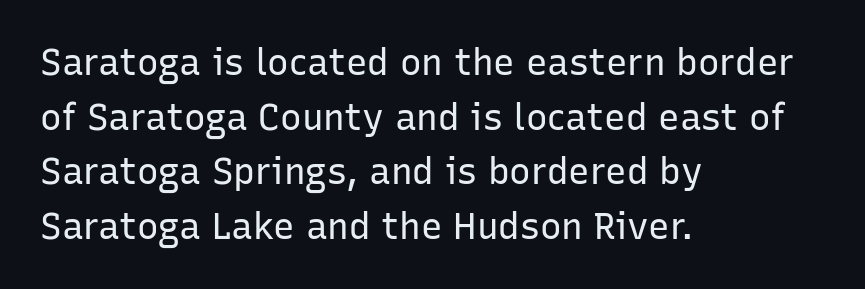
These lines were composed using upright roman letters. The lines are quadded left. Letterform terminals end flat and unadorned throughout the passage. The face used here is proportionally spaced, like ordinary book or web type. Each row of text sits above clean, open space. Heft: none added — not bold.
